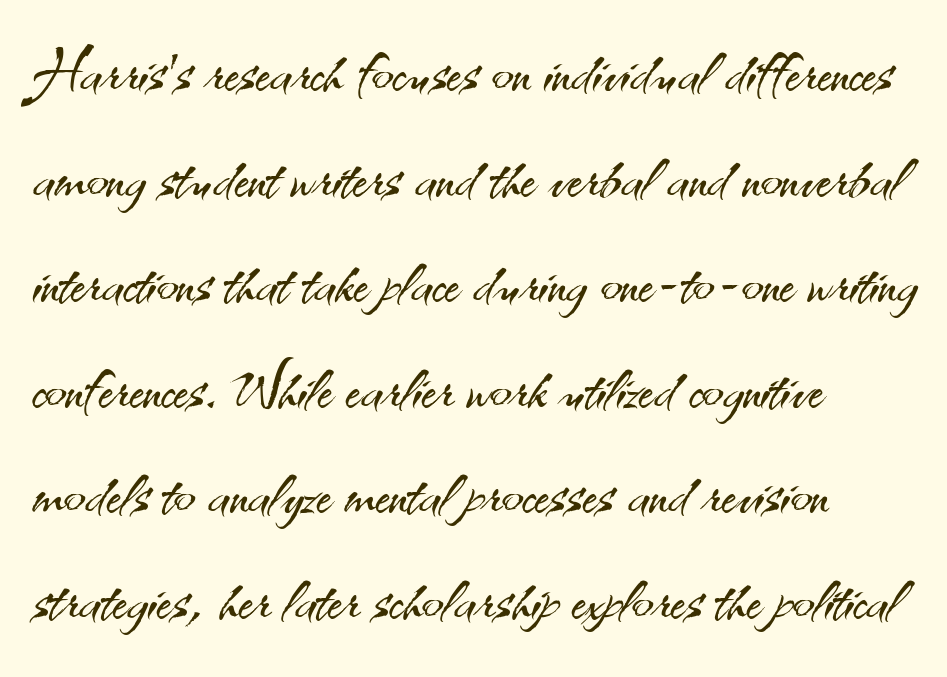
Q: Is the text bold? A: No.
Q: Is the text italic (slanted)? A: Yes.
Q: Is the typeface a serif or a sans-serif typeface? A: Sans-serif.
Q: Is the text underlined? A: No.
Q: How is the paragraph aligned? A: Left-aligned.
Q: Is the spacing between letters normal or unusually wide? A: Normal.
Q: Is the spacing between lines tight, normal or loose? A: Normal.
Q: Width (condensed, normal, or wide)? A: Normal.
Q: Stroke contrast? A: Medium.
Q: x-height? A: Small.
Q: Monospaced? A: No.
